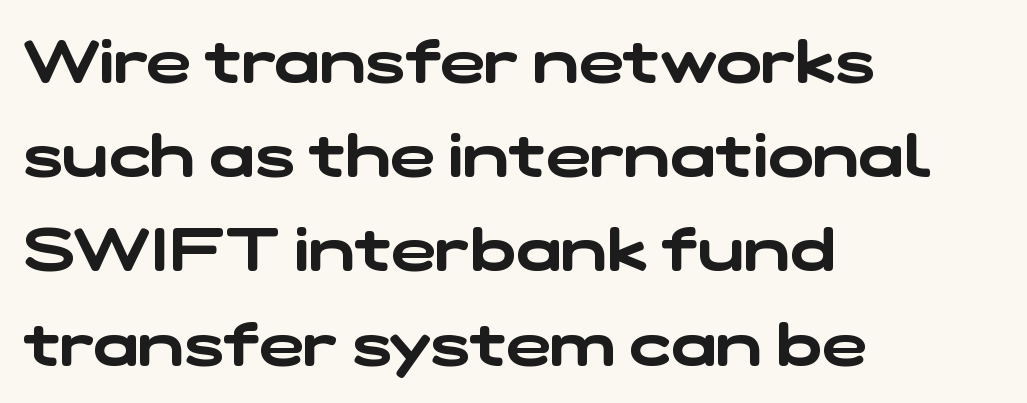
Letter spacing: default. Type without underlining. In terms of leading, this rendering sits right in the middle. Observe the absence of serifs on each vertical stroke in this sample. Proportional: the letters do not fall into vertical columns.
